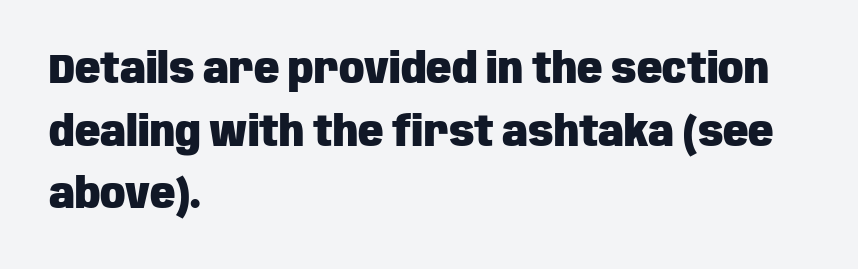
The sample has been set heavy, in full bold. Unmarked baselines from the first word to the last. What stands out about the letter spacing? Nothing — it is the standard amount. The type sits square on the baseline with zero lean.
